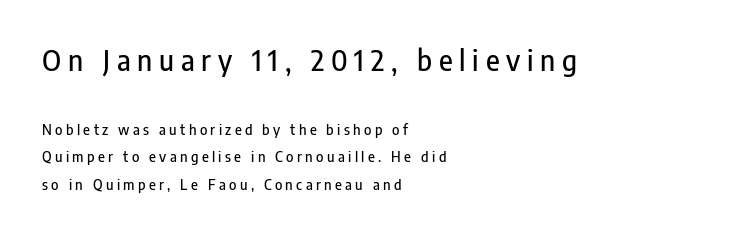
Posture: upright roman. The face used here appears at its bigger size in the upper chunk. Do the characters align in a grid? No, the font is proportional. Font category for this specimen: sans-serif.
